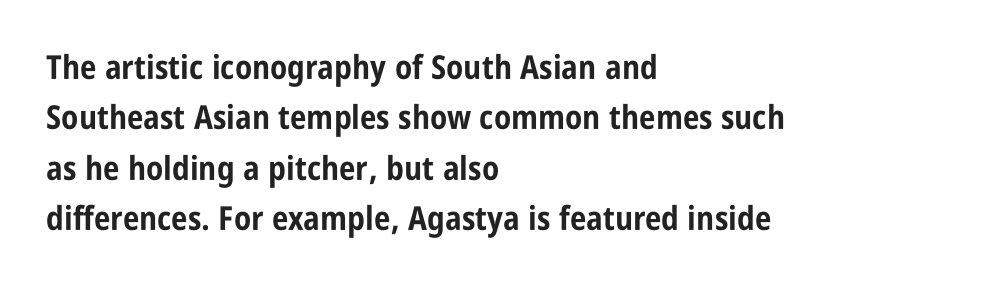
{"serif": "no", "italic": "no", "bold": "yes", "weight": "bold", "width": "condensed", "stroke_contrast": "low", "x_height": "large", "monospaced": "no", "underline": "no", "align": "left", "line_spacing": "normal", "line_spacing_ratio": 1.53, "letter_spacing": "normal", "letter_spacing_em": 0.0, "glyph_px": 33}
